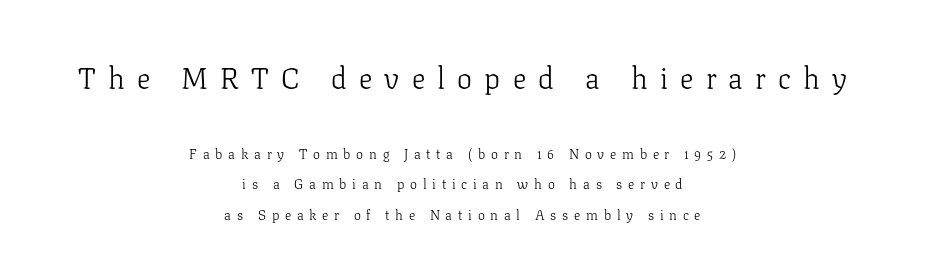
{"serif": "yes", "italic": "no", "bold": "no", "weight": "light", "width": "normal", "stroke_contrast": "low", "x_height": "medium", "monospaced": "no", "underline": "no", "align": "center", "line_spacing": "loose", "line_spacing_ratio": 2.19, "letter_spacing": "wide", "letter_spacing_em": 0.41, "larger_block": "first", "size_ratio": 2.14, "glyph_px": 30}
